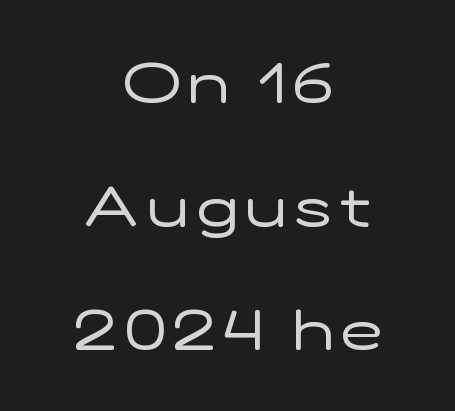
{"serif": "no", "italic": "no", "bold": "no", "weight": "regular", "width": "wide", "stroke_contrast": "low", "x_height": "medium", "monospaced": "no", "underline": "no", "align": "center", "line_spacing": "loose", "line_spacing_ratio": 2.25, "glyph_px": 55}
